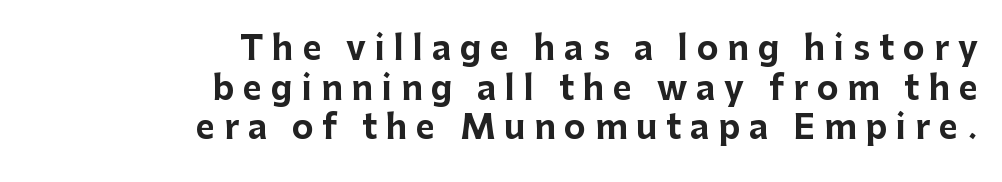
The image shows 33 px bold sans-serif type, upright; set right-aligned, line spacing 1.2x, unusually wide letter spacing (+0.27 em), not underlined; low stroke contrast and a medium x-height.
